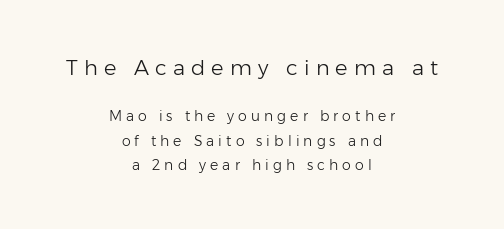
{"italic": "no", "bold": "no", "underline": "no", "align": "center", "line_spacing_ratio": 1.74, "letter_spacing": "wide", "letter_spacing_em": 0.29, "larger_block": "first", "size_ratio": 1.5, "glyph_px": 21}
